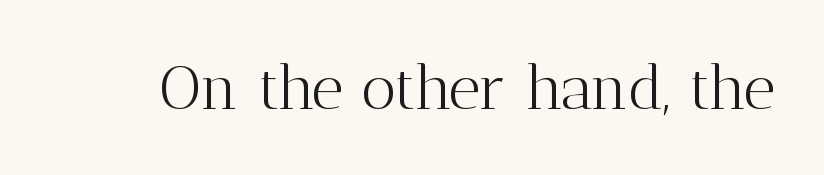
The image shows 62 px light serif type, upright; set normal letter spacing, not underlined; medium stroke contrast and a medium x-height.
